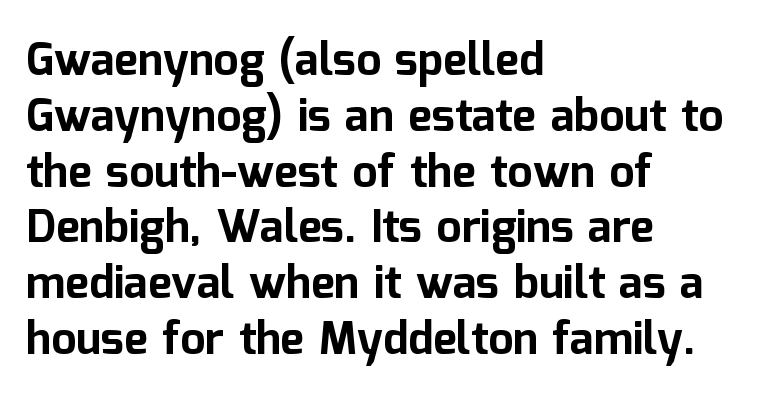
Q: Is the text bold? A: Yes.
Q: Is the text italic (slanted)? A: No, it is upright.
Q: Is the typeface a serif or a sans-serif typeface? A: Sans-serif.
Q: Is the text underlined? A: No.
Q: How is the paragraph aligned? A: Left-aligned.
Q: Is the spacing between letters normal or unusually wide? A: Normal.
Q: Width (condensed, normal, or wide)? A: Normal.
Q: Stroke contrast? A: Low.
Q: x-height? A: Medium.
Q: Monospaced? A: No.
